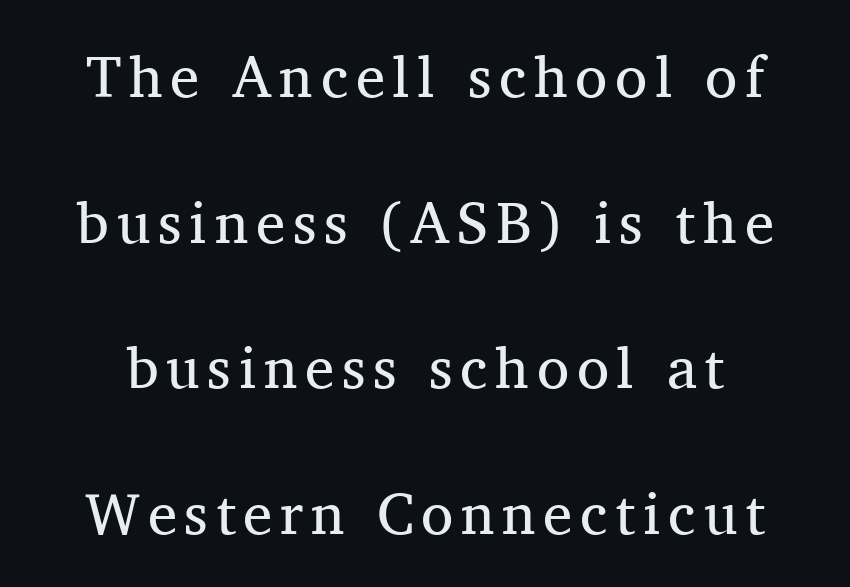
One-word summary of the alignment: center. Lines of text with bare space underneath. The letters stand upright; this is a roman face. The face looks like a standard text weight, possibly lighter. Serif or sans? Serif — the stroke terminals have little feet. This sample has the flowing, uneven cadence of proportional lettering.
